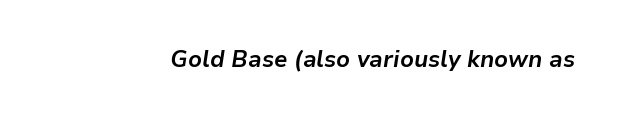
Set as a true bold cut, around the 700 mark. A typesetter would mark this as italic. Anything drawn beneath the words? Only blank space. Default kerning and tracking; the words read as compact shapes.
